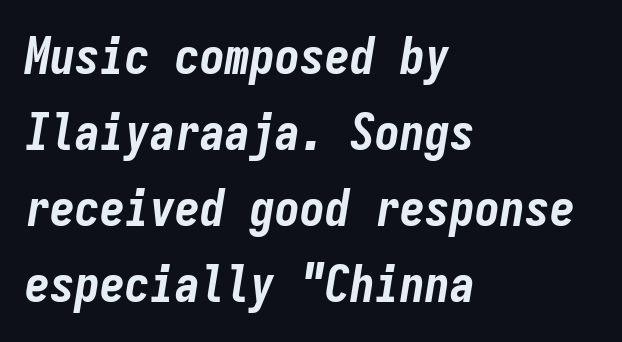
Q: Is the text bold? A: Yes.
Q: Is the text italic (slanted)? A: Yes, it leans right by about 9 degrees.
Q: Is the text underlined? A: No.
Q: How is the paragraph aligned? A: Left-aligned.
Q: Is the spacing between letters normal or unusually wide? A: Normal.
Q: Is the spacing between lines tight, normal or loose? A: Normal.
Q: Width (condensed, normal, or wide)? A: Condensed.
Q: Stroke contrast? A: Low.
Q: x-height? A: Medium.
Q: Monospaced? A: Yes.
